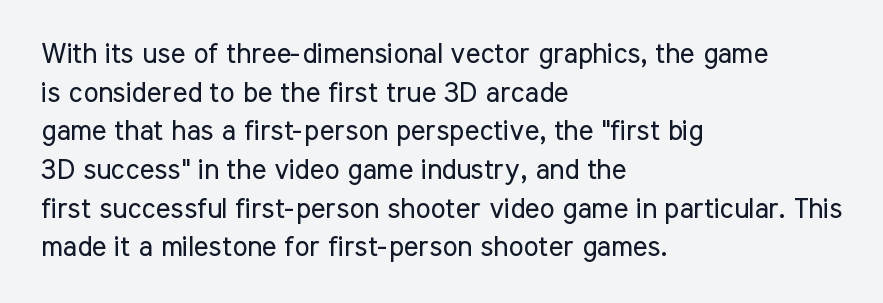
The ragged edge is on the right, which tells us the setting is flush left. Weight: regular or lighter. Is there any slant? The stems are plumb. Honestly, the row spacing looks completely unremarkable. Is the letter spacing exaggerated? No — it looks like the ordinary default.
